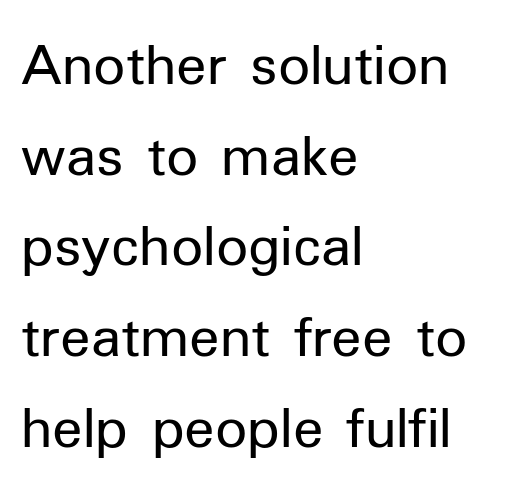
Proportional: the letters do not fall into vertical columns. These lines keep a tight, regular rhythm from letter to letter. Counters stay open thanks to moderate or lighter strokes. This sample is left-justified, so line endings fall wherever the words run out. Descender tails drop into unmarked territory.
